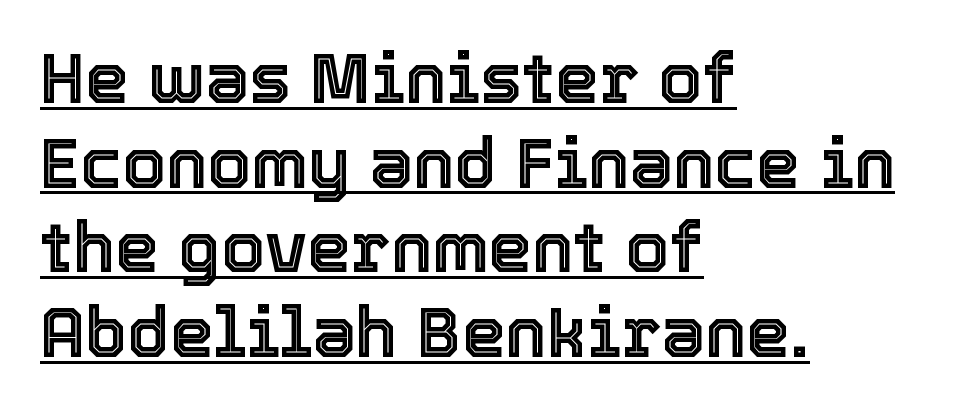
The image shows 70 px text type, upright; set left-aligned, line spacing 1.21x, normal letter spacing, underlined; a medium x-height.
